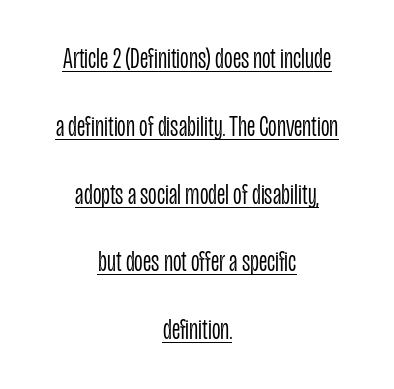
The image shows 30 px light, condensed sans-serif type, upright; set centered, loose line spacing (2.26x), normal letter spacing, underlined; low stroke contrast and a large x-height.
